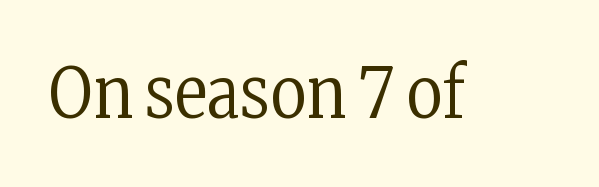
The image shows 70 px regular-weight, condensed serif type, upright; set normal letter spacing, not underlined; low stroke contrast and a medium x-height.
